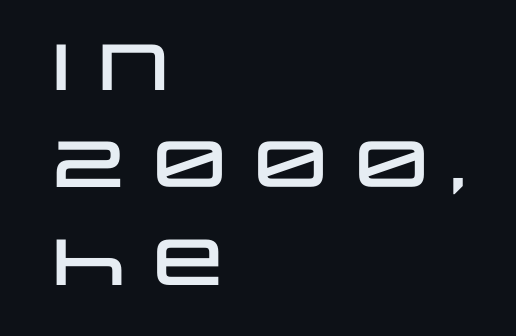
The image shows 65 px wide sans-serif type, upright; set left-aligned, normal line spacing (1.5x), normal letter spacing, not underlined; low stroke contrast and a large x-height.
